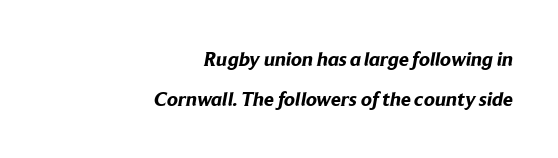
The image shows 20 px bold type; set right-aligned, loose line spacing (2.01x), normal letter spacing, not underlined.
